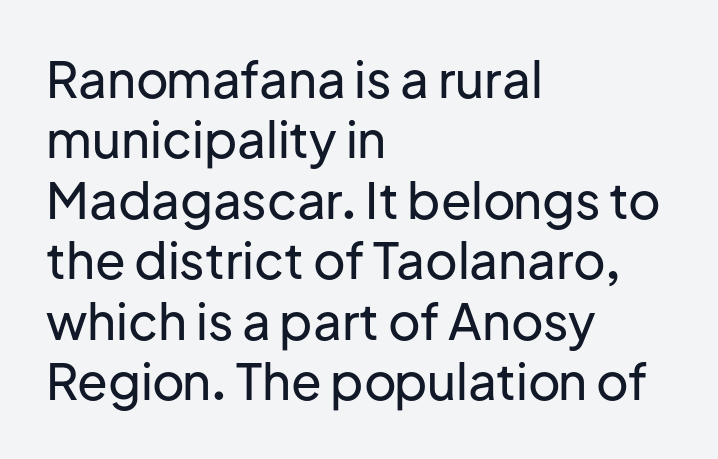
A typesetter would label this face a sans. Descenders hang freely into open space. The typography opts for an upright posture over an oblique one. Line beginnings align vertically; line endings do not. A typesetter would call this proportional, since set widths differ per character. Tracking here is standard; glyphs follow each other at the usual distance.
